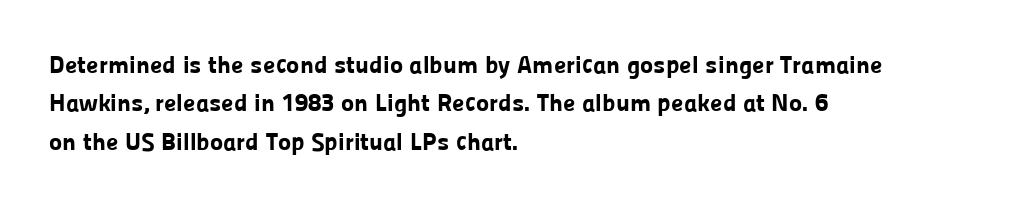
Here the glyphs are tracked normally, forming tight word shapes. Does the weight exceed regular? Yes, all the way to bold. The text block is weighted toward the left margin, trailing off unevenly rightward. Style check: upright. Notice how descenders clear the ascenders below comfortably — that's standard leading. Glance below the letters and you will spot only blank space.
